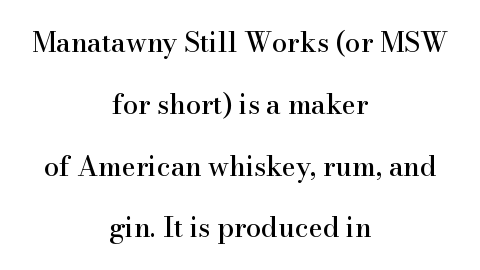
Q: Is the text italic (slanted)? A: No, it is upright.
Q: Is the text underlined? A: No.
Q: How is the paragraph aligned? A: Centered.
Q: Is the spacing between letters normal or unusually wide? A: Normal.
Q: Is the spacing between lines tight, normal or loose? A: Loose.
